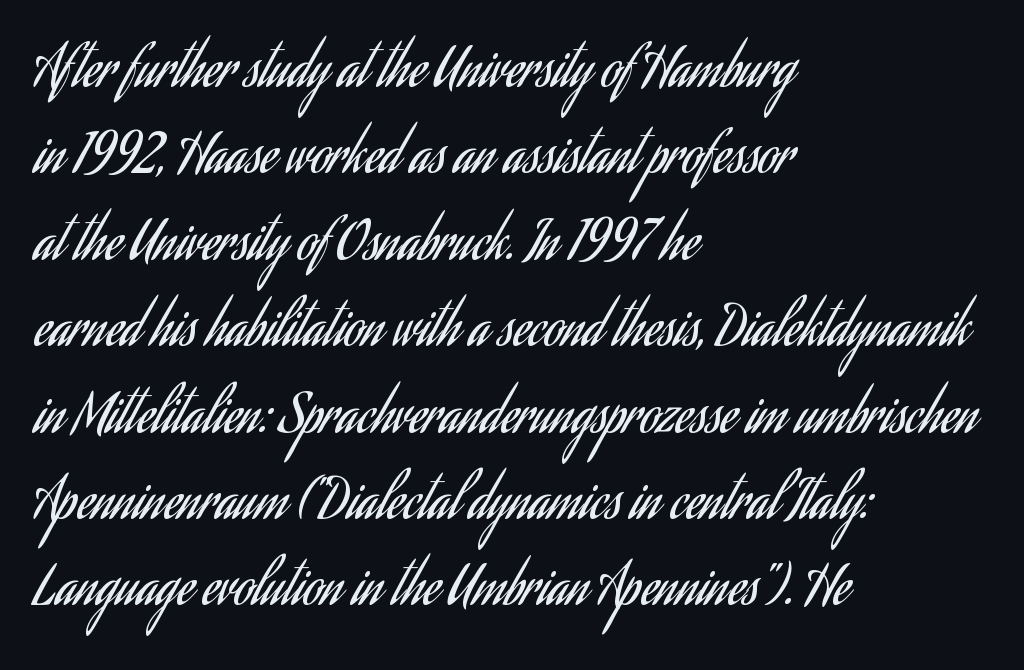
Q: Is the text bold? A: No.
Q: Is the text italic (slanted)? A: Yes.
Q: Is the typeface a serif or a sans-serif typeface? A: Sans-serif.
Q: Is the text underlined? A: No.
Q: How is the paragraph aligned? A: Left-aligned.
Q: Is the spacing between letters normal or unusually wide? A: Normal.
Q: Is the spacing between lines tight, normal or loose? A: Normal.
Q: Width (condensed, normal, or wide)? A: Condensed.
Q: Stroke contrast? A: Low.
Q: x-height? A: Small.
Q: Monospaced? A: No.
